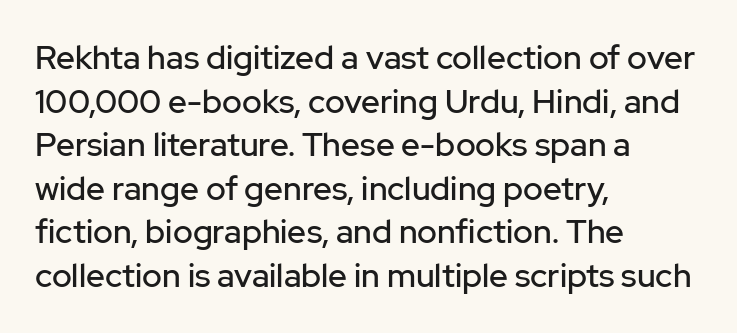
Q: Is the text italic (slanted)? A: No, it is upright.
Q: Is the typeface a serif or a sans-serif typeface? A: Sans-serif.
Q: Is the text underlined? A: No.
Q: How is the paragraph aligned? A: Left-aligned.
Q: Is the spacing between letters normal or unusually wide? A: Normal.
Q: Is the spacing between lines tight, normal or loose? A: Normal.
Q: Width (condensed, normal, or wide)? A: Normal.
Q: Stroke contrast? A: Low.
Q: x-height? A: Medium.
Q: Monospaced? A: No.
